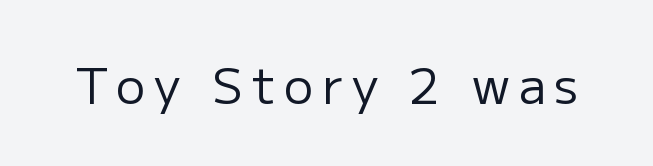
Q: Is the text bold? A: No.
Q: Is the text italic (slanted)? A: No, it is upright.
Q: Is the typeface a serif or a sans-serif typeface? A: Sans-serif.
Q: Is the text underlined? A: No.
Q: Width (condensed, normal, or wide)? A: Normal.
Q: Stroke contrast? A: Low.
Q: x-height? A: Medium.
Q: Monospaced? A: No.
